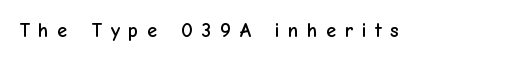
The image shows 20 px text type, upright; set unusually wide letter spacing (+0.43 em), not underlined.
